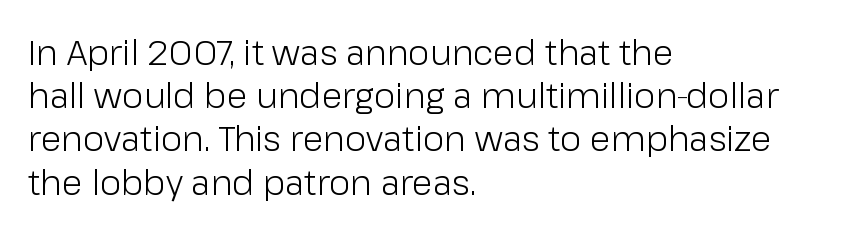
{"serif": "no", "italic": "no", "bold": "no", "weight": "light", "width": "normal", "stroke_contrast": "low", "x_height": "medium", "monospaced": "no", "underline": "no", "align": "left", "line_spacing": "normal", "line_spacing_ratio": 1.27, "letter_spacing": "normal", "letter_spacing_em": 0.0, "glyph_px": 34}
